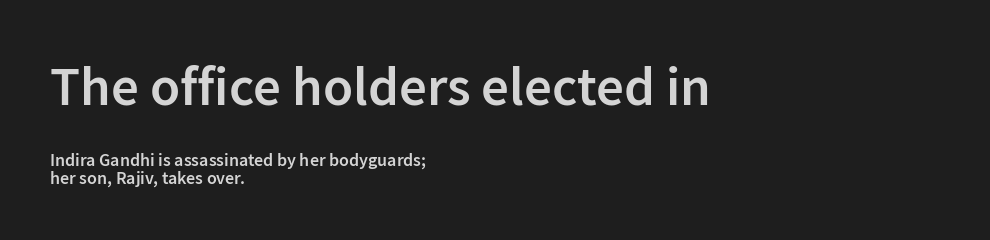
The image shows 55 px semibold sans-serif type, upright; set left-aligned, tight line spacing (0.99x), normal letter spacing, not underlined; the first (top) block is 3.06x larger; low stroke contrast and a medium x-height.
